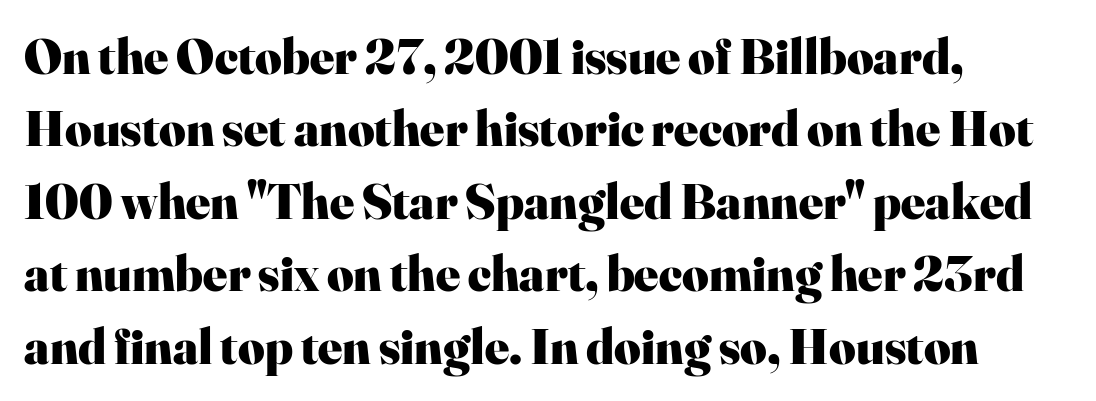
Whoever set this chose a conventional vertical rhythm. Note the varied advance widths — an 'i' is clearly narrower than an 'm'. Notice how the passage keeps a crisp vertical edge on the left only. Its strokes are broad and dark, the hallmark of bold type. Only glyphs here, with clear space below each row.
